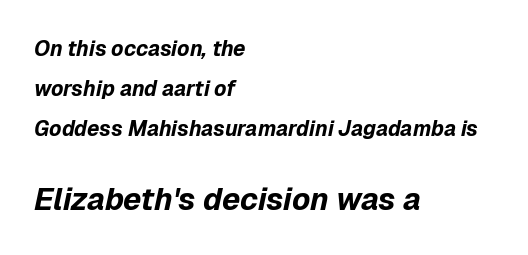
Honestly, there is no underline to notice here at all. The passage is arranged the way most books set body copy — flush left. Notice how thick the strokes are: this is what a full bold looks like. What's the leading like? Stretched, with rows far apart.
